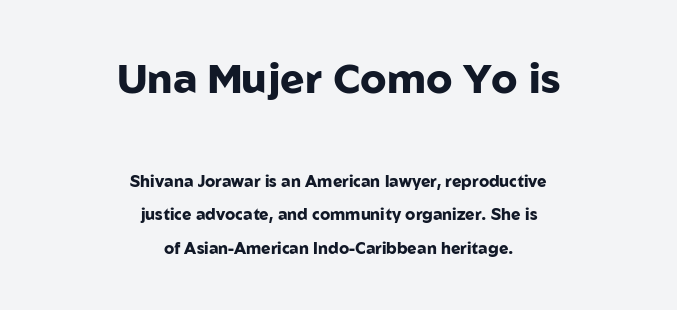
{"serif": "no", "italic": "no", "bold": "yes", "weight": "heavy", "width": "normal", "stroke_contrast": "low", "x_height": "medium", "monospaced": "no", "underline": "no", "align": "center", "line_spacing": "loose", "line_spacing_ratio": 2.1, "letter_spacing": "normal", "letter_spacing_em": 0.0, "larger_block": "first", "size_ratio": 2.56, "glyph_px": 41}
